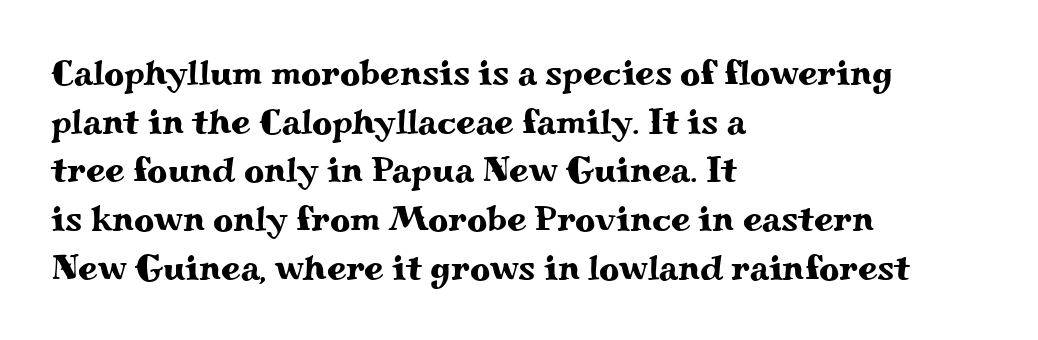
Posture: straight, roman, zero tilt. The zone under the glyphs is completely vacant. Interline gaps are of average width in this sample. Regarding serifs, this sample has them. Do the characters align in a grid? No, the font is proportional. Here the glyphs are tracked normally, forming tight word shapes.
